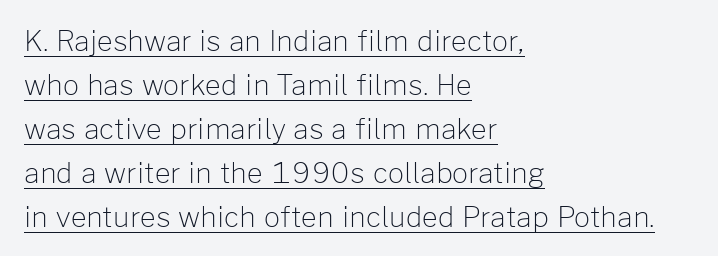
Q: Is the text bold? A: No.
Q: Is the text italic (slanted)? A: No, it is upright.
Q: Is the typeface a serif or a sans-serif typeface? A: Sans-serif.
Q: Is the text underlined? A: Yes.
Q: How is the paragraph aligned? A: Left-aligned.
Q: Is the spacing between letters normal or unusually wide? A: Normal.
Q: Is the spacing between lines tight, normal or loose? A: Normal.
Q: Width (condensed, normal, or wide)? A: Normal.
Q: Stroke contrast? A: Low.
Q: x-height? A: Medium.
Q: Monospaced? A: No.
